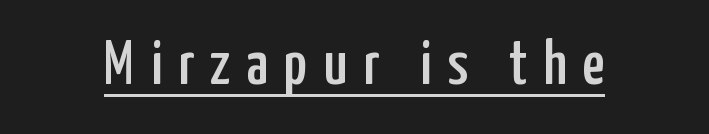
The image shows 63 px condensed sans-serif type, upright; set unusually wide letter spacing (+0.25 em), underlined; low stroke contrast and a medium x-height.
